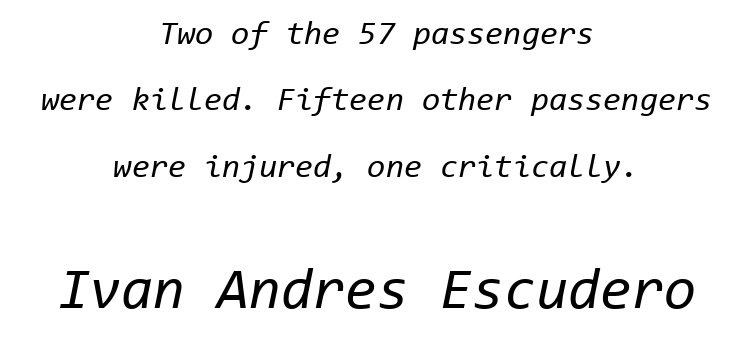
Airy leading. These lines stack symmetrically, like a column narrowing and widening about its center. Fixed-width glyphs throughout — classic coding-font behaviour. The line texture is even and compact thanks to regular tracking. Looking at the ascenders, they clearly lean.
